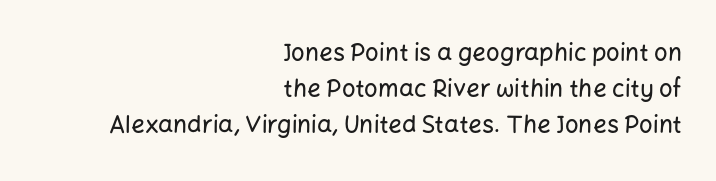
{"italic": "no", "underline": "no", "align": "right", "line_spacing": "normal", "line_spacing_ratio": 1.49, "letter_spacing": "normal", "letter_spacing_em": 0.0, "glyph_px": 24}
